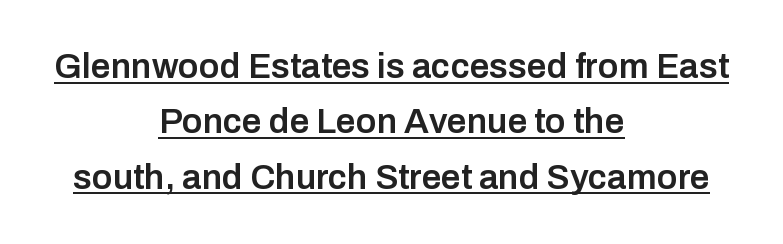
{"serif": "no", "italic": "no", "bold": "semi", "weight": "semibold", "width": "normal", "stroke_contrast": "low", "x_height": "medium", "monospaced": "no", "underline": "yes", "align": "center", "line_spacing": "normal", "line_spacing_ratio": 1.58, "letter_spacing": "normal", "letter_spacing_em": 0.0, "glyph_px": 35}
